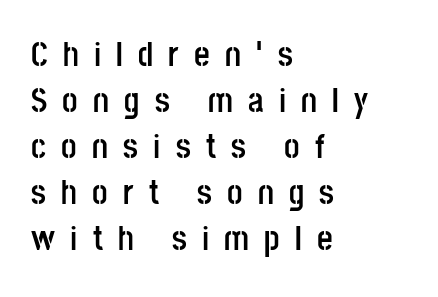
The face used here is proportionally spaced, like ordinary book or web type. A typesetter would label this face a sans. The block of text has a typical density, with ordinary space between rows. The glyphs are unaccompanied by any horizontal stroke below them. Does extra space separate the letters? Yes, quite a lot of it. Posture: upright roman.
